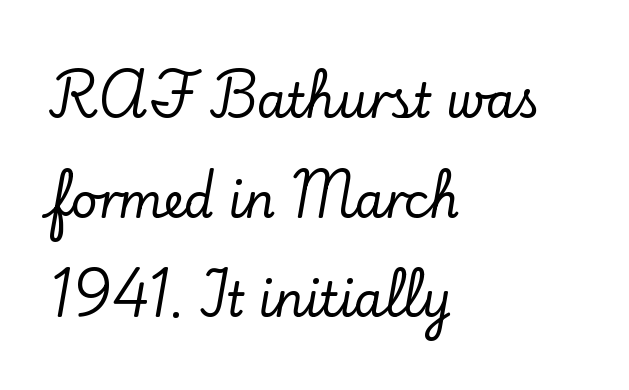
The image shows 47 px serif type; set left-aligned, loose line spacing (2.12x), normal letter spacing, not underlined; low stroke contrast and a small x-height.
